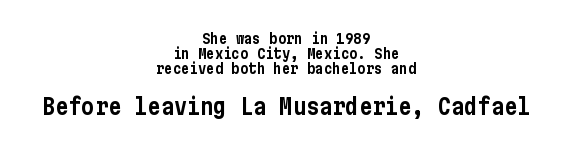
The image shows 22 px text type, upright; set centered, tight line spacing (1.08x), normal letter spacing, not underlined; the second (bottom) block is 1.57x larger.
